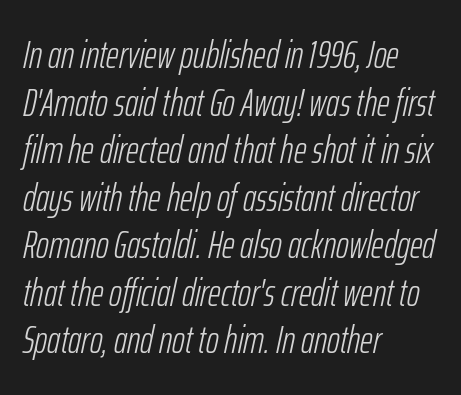
{"italic": "yes", "lean": "right", "slant_degrees": 12, "bold": "no", "weight": "light", "width": "condensed", "stroke_contrast": "low", "x_height": "medium", "monospaced": "no", "underline": "no", "align": "left", "line_spacing_ratio": 1.22, "letter_spacing": "normal", "letter_spacing_em": 0.0, "glyph_px": 39}
